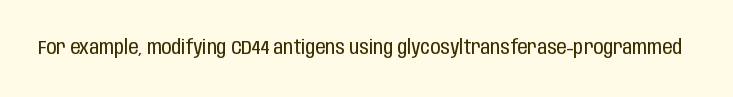
{"italic": "no", "bold": "no", "underline": "no", "letter_spacing": "normal", "letter_spacing_em": 0.0, "glyph_px": 20}
